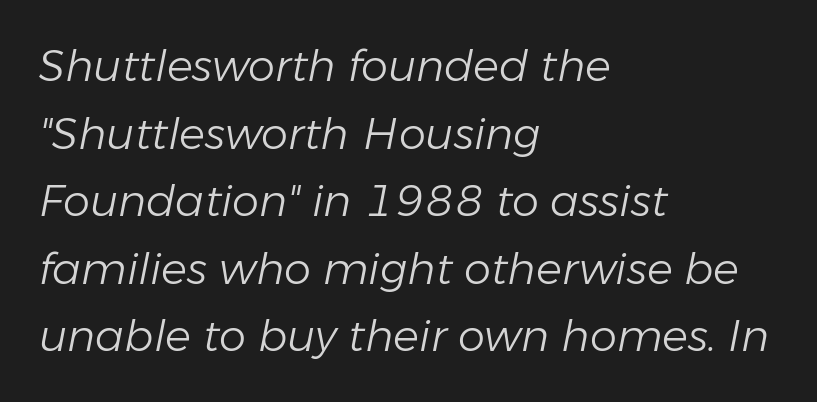
This sample keeps an unexceptional amount of space between lines. A clean baseline with only descenders dipping below it. The font sits on the lighter half of the weight spectrum, regular included. Quick note: italic. The letterforms sit shoulder to shoulder at normal distance. You could not count columns in this text — the font is proportionally spaced.
